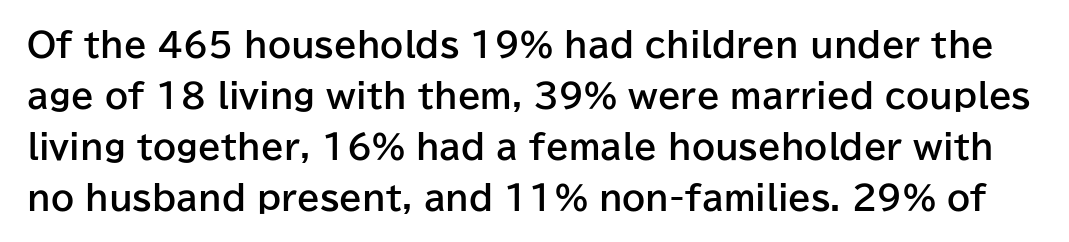
The image shows 33 px bold sans-serif type, upright; set normal line spacing (1.55x), normal letter spacing, not underlined; low stroke contrast and a medium x-height.
